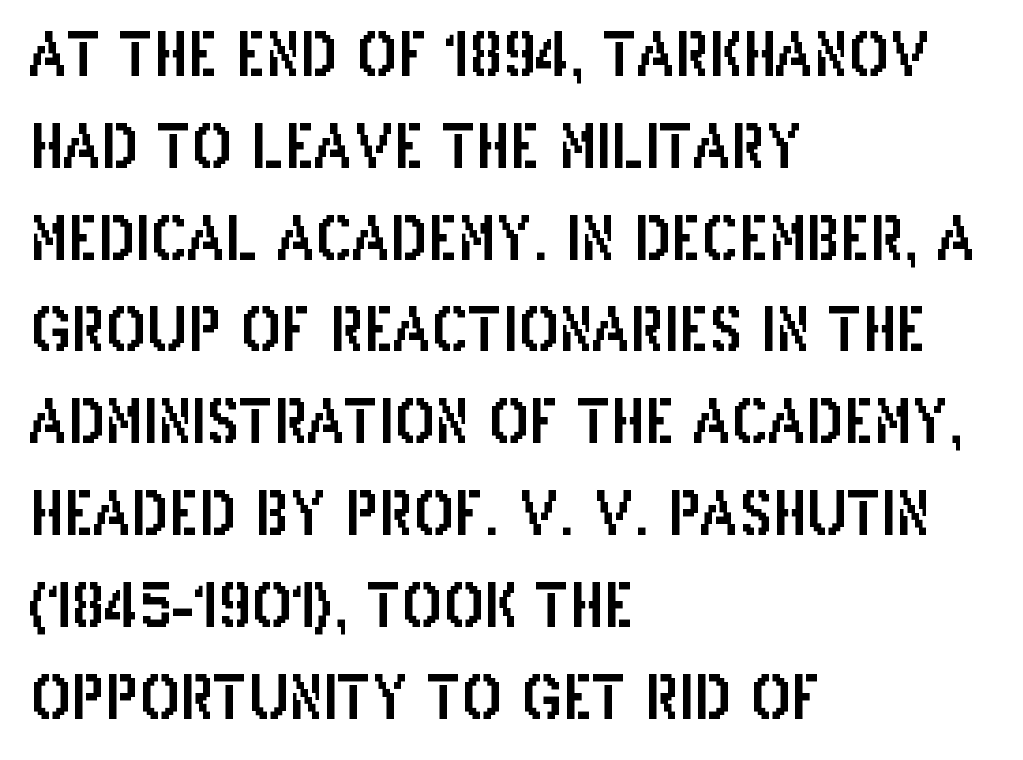
{"serif": "no", "italic": "no", "width": "condensed", "stroke_contrast": "low", "x_height": "large", "monospaced": "no", "underline": "no", "align": "left", "line_spacing": "normal", "line_spacing_ratio": 1.53, "letter_spacing": "normal", "letter_spacing_em": 0.0, "glyph_px": 60}
